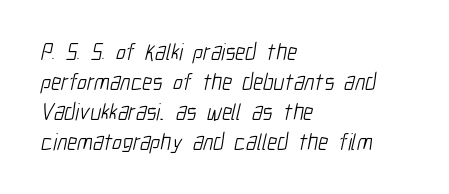
The face used here is rendered with its standard letterfit. Underline: absent. Line beginnings align vertically; line endings do not. Unbolded letterforms with no extra heft. Line spacing here is normal.
